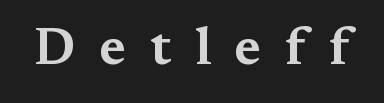
Display-style spreading of the glyphs; the letterfit is very open. The foot of each line stays bare and open. Each letter's strokes conclude with small projecting serifs. Do the characters align in a grid? No, the font is proportional. A typesetter would mark this as roman, not italic.
